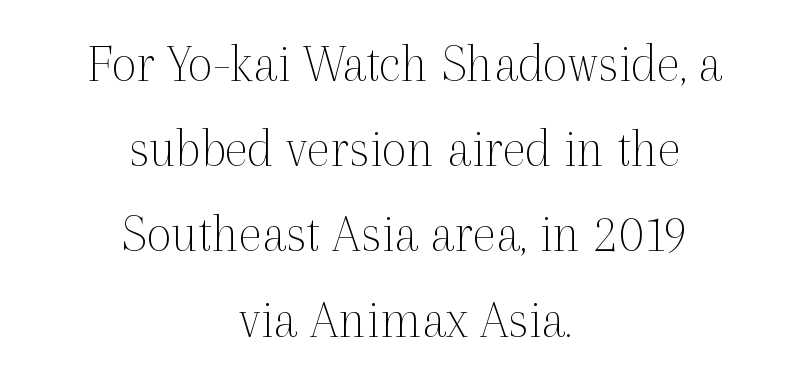
Whoever set this chose a conventional vertical rhythm. These lines are rendered in a variable-pitch font. Posture: straight, roman, zero tilt. Little horizontal feet cap the strokes, marking this as serif type. Anything drawn beneath the words? Only blank space.
